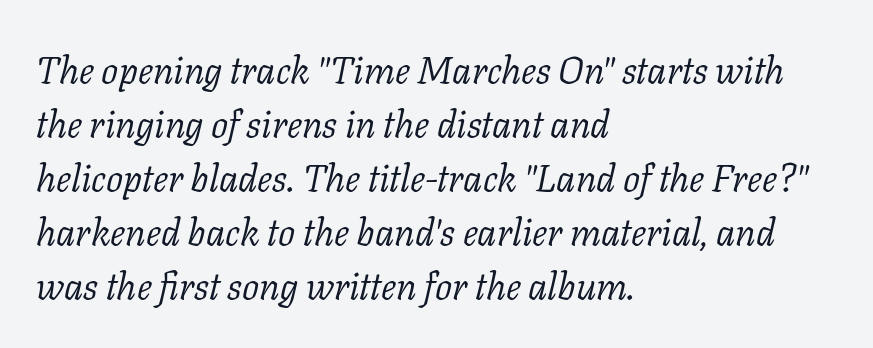
Q: Is the text bold? A: No.
Q: Is the text italic (slanted)? A: Yes, it leans right by about 11 degrees.
Q: Is the typeface a serif or a sans-serif typeface? A: Serif.
Q: Is the text underlined? A: No.
Q: How is the paragraph aligned? A: Left-aligned.
Q: Is the spacing between letters normal or unusually wide? A: Normal.
Q: Is the spacing between lines tight, normal or loose? A: Normal.
Q: Width (condensed, normal, or wide)? A: Normal.
Q: Stroke contrast? A: Low.
Q: x-height? A: Medium.
Q: Monospaced? A: No.
